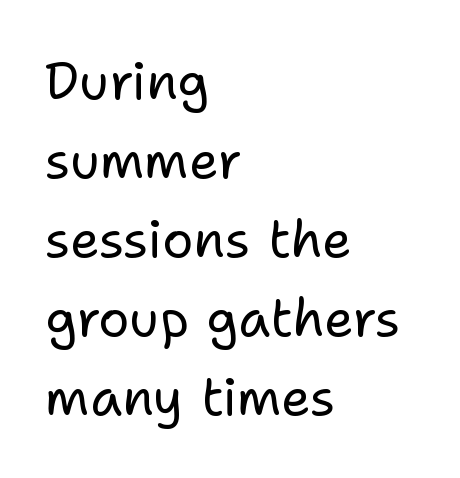
{"serif": "no", "italic": "no", "bold": "no", "weight": "regular", "width": "normal", "stroke_contrast": "low", "x_height": "medium", "monospaced": "no", "underline": "no", "align": "left", "line_spacing": "normal", "line_spacing_ratio": 1.52, "letter_spacing": "normal", "letter_spacing_em": 0.0, "glyph_px": 52}
